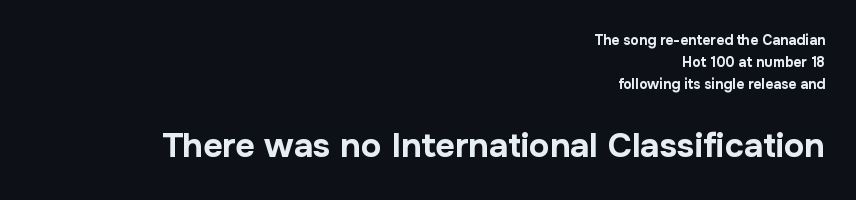
{"serif": "no", "italic": "no", "bold": "yes", "weight": "bold", "width": "normal", "stroke_contrast": "low", "x_height": "medium", "monospaced": "no", "underline": "no", "align": "right", "line_spacing": "normal", "line_spacing_ratio": 1.57, "letter_spacing": "normal", "letter_spacing_em": 0.0, "larger_block": "second", "size_ratio": 2.43, "glyph_px": 34}
